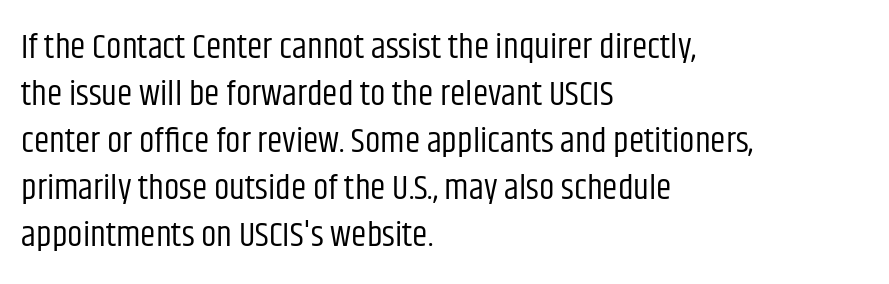
You can tell it's not italic because the verticals are truly vertical. Check the space under the baseline: it is left empty. The line-height multiplier appears to be the usual default. Stem width sits at or under what a default text font uses. In terms of letterspacing, this is plain default setting. These lines are rendered in a variable-pitch font.
